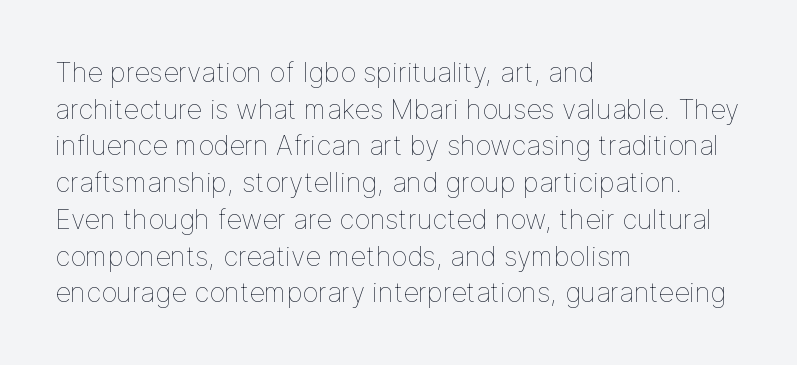
{"italic": "no", "bold": "no", "underline": "no", "align": "left", "line_spacing": "normal", "line_spacing_ratio": 1.36, "letter_spacing": "normal", "letter_spacing_em": 0.0, "glyph_px": 27}
